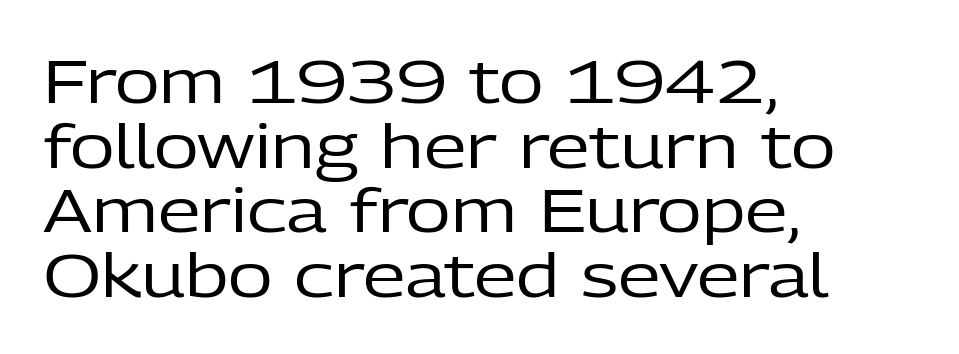
The image shows 61 px regular-weight sans-serif type, upright; set left-aligned, tight line spacing (1.06x), normal letter spacing, not underlined; low stroke contrast and a medium x-height.
